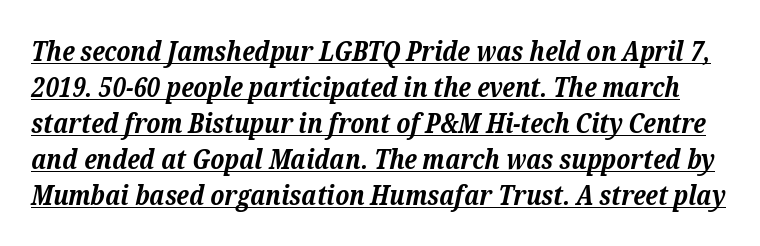
Q: Is the text bold? A: Yes.
Q: Is the text italic (slanted)? A: Yes, it leans right by about 12 degrees.
Q: Is the typeface a serif or a sans-serif typeface? A: Serif.
Q: Is the text underlined? A: Yes.
Q: Is the spacing between letters normal or unusually wide? A: Normal.
Q: Is the spacing between lines tight, normal or loose? A: Normal.
Q: Width (condensed, normal, or wide)? A: Normal.
Q: Stroke contrast? A: Low.
Q: x-height? A: Medium.
Q: Monospaced? A: No.
